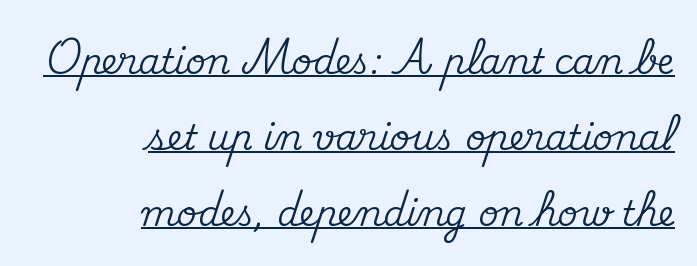
Horizontal alignment here is rightward, an uncommon choice for prose. The passage shown is typed in a proportional face where columns would drift. A rule runs beneath these lines of type. If you measured baseline to baseline, you'd find a long distance. Compared with typical body copy, the letter spacing here is the same.
